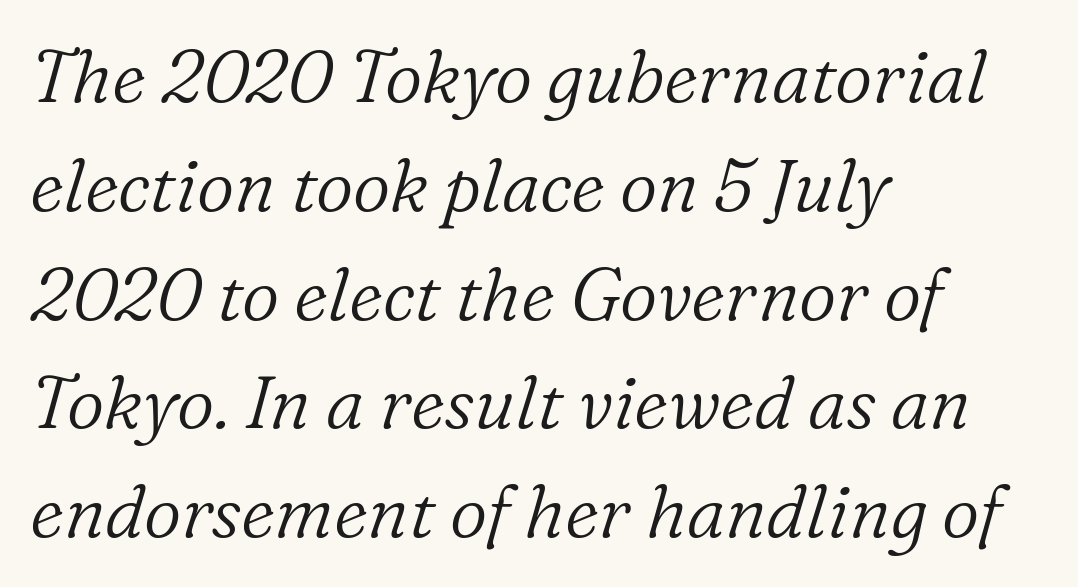
Q: Is the text bold? A: No.
Q: Is the text italic (slanted)? A: Yes, it leans right by about 16 degrees.
Q: Is the typeface a serif or a sans-serif typeface? A: Serif.
Q: Is the text underlined? A: No.
Q: How is the paragraph aligned? A: Left-aligned.
Q: Is the spacing between letters normal or unusually wide? A: Normal.
Q: Is the spacing between lines tight, normal or loose? A: Normal.
Q: Width (condensed, normal, or wide)? A: Normal.
Q: Stroke contrast? A: Low.
Q: x-height? A: Medium.
Q: Monospaced? A: No.
